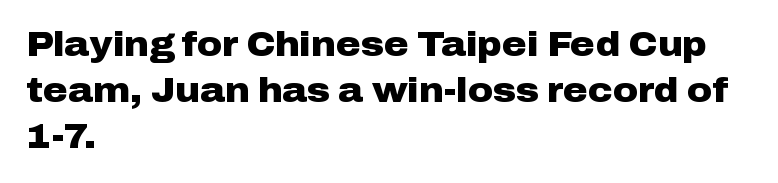
Q: Is the text bold? A: Yes.
Q: Is the text italic (slanted)? A: No, it is upright.
Q: Is the typeface a serif or a sans-serif typeface? A: Sans-serif.
Q: Is the text underlined? A: No.
Q: How is the paragraph aligned? A: Left-aligned.
Q: Is the spacing between letters normal or unusually wide? A: Normal.
Q: Is the spacing between lines tight, normal or loose? A: Normal.
Q: Width (condensed, normal, or wide)? A: Wide.
Q: Stroke contrast? A: Low.
Q: x-height? A: Medium.
Q: Monospaced? A: No.
